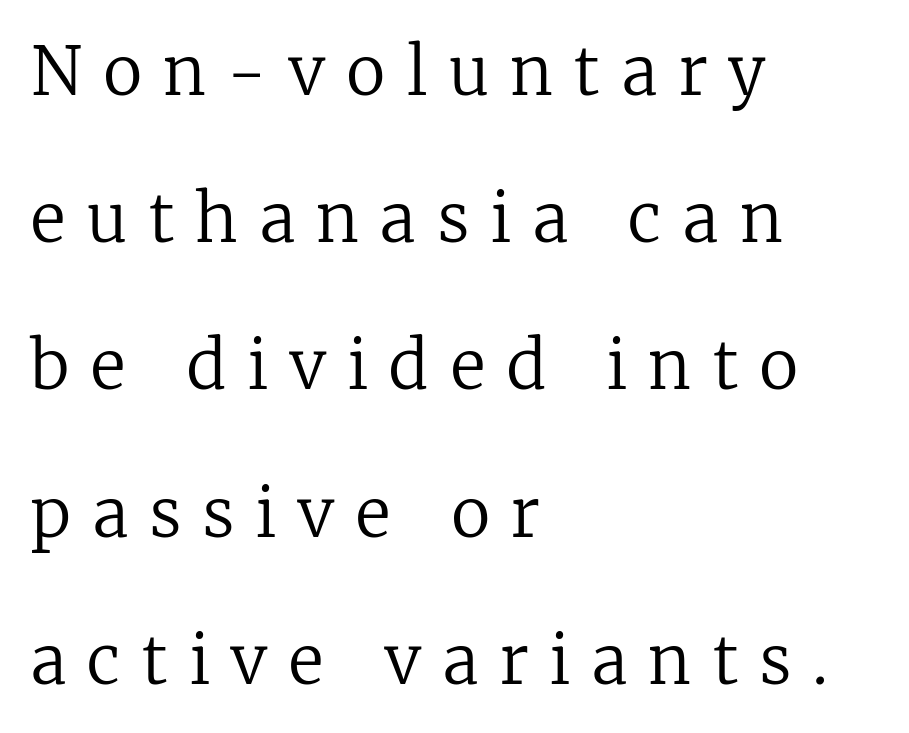
The image shows 66 px regular-weight serif type, upright; set left-aligned, loose line spacing (2.23x), unusually wide letter spacing (+0.31 em), not underlined; low stroke contrast and a medium x-height.
